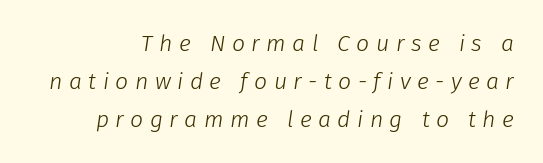
Q: Is the text bold? A: No.
Q: Is the text italic (slanted)? A: Yes, it leans right by about 8 degrees.
Q: Is the text underlined? A: No.
Q: Is the spacing between letters normal or unusually wide? A: Unusually wide.
Q: Is the spacing between lines tight, normal or loose? A: Normal.
